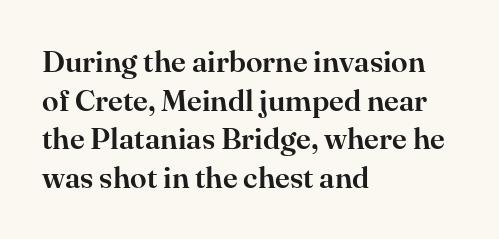
The image shows 30 px serif type, upright; set left-aligned, normal line spacing (1.29x), normal letter spacing, not underlined; high stroke contrast and a small x-height.
